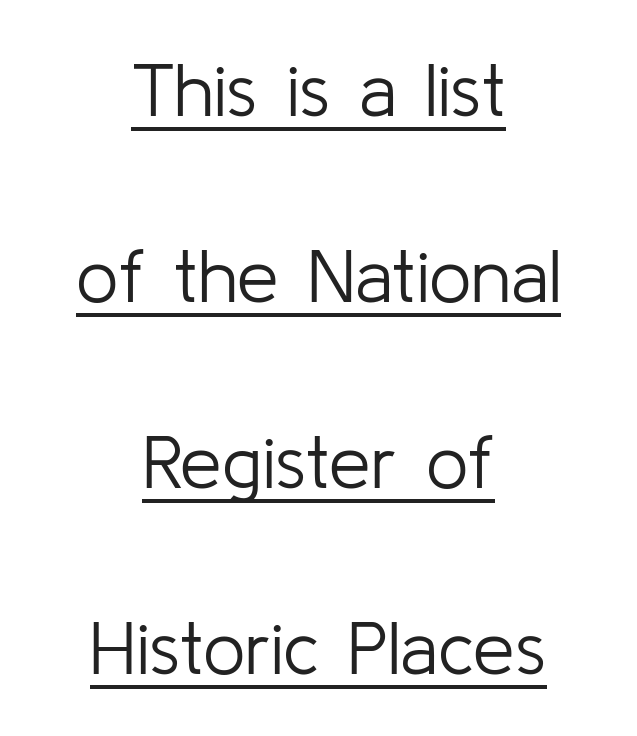
Q: Is the text bold? A: No.
Q: Is the text italic (slanted)? A: No, it is upright.
Q: Is the typeface a serif or a sans-serif typeface? A: Sans-serif.
Q: Is the text underlined? A: Yes.
Q: How is the paragraph aligned? A: Centered.
Q: Is the spacing between letters normal or unusually wide? A: Normal.
Q: Is the spacing between lines tight, normal or loose? A: Loose.
Q: Width (condensed, normal, or wide)? A: Normal.
Q: Stroke contrast? A: Low.
Q: x-height? A: Medium.
Q: Monospaced? A: No.
